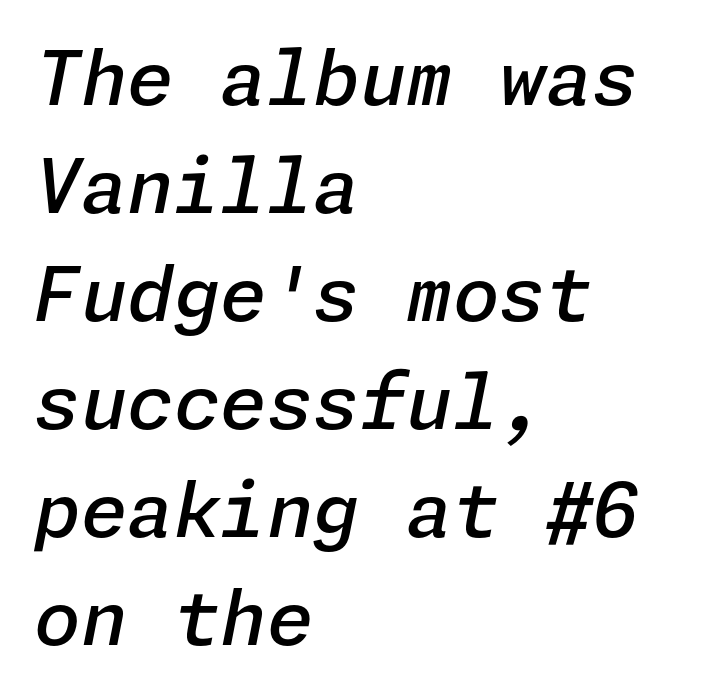
{"italic": "yes", "lean": "right", "slant_degrees": 11, "bold": "semi", "weight": "semibold", "width": "normal", "stroke_contrast": "low", "x_height": "medium", "underline": "no", "align": "left", "line_spacing": "normal", "line_spacing_ratio": 1.44, "letter_spacing": "normal", "letter_spacing_em": 0.0, "glyph_px": 75}
